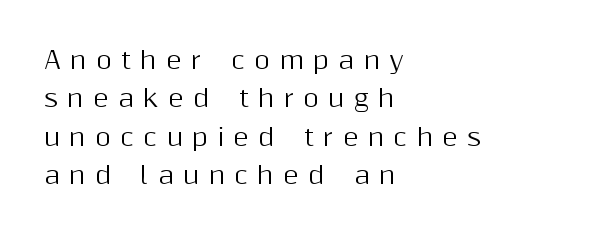
Q: Is the text italic (slanted)? A: No, it is upright.
Q: Is the text underlined? A: No.
Q: How is the paragraph aligned? A: Left-aligned.
Q: Is the spacing between letters normal or unusually wide? A: Unusually wide.
Q: Is the spacing between lines tight, normal or loose? A: Normal.
